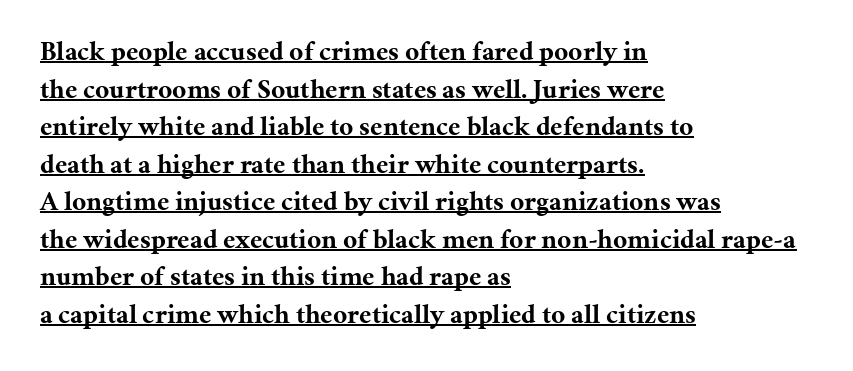
The compositor pushed each line to the left boundary. A dark, heavy texture on the line: the type is bold. Does the leading feel generous? No, just average. The horizontal fit of the characters is conventional and even. The letters stand upright; this is a roman face.
